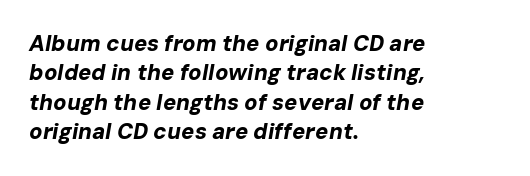
The image shows 22 px bold type, italic (leaning right); set left-aligned, normal line spacing (1.34x), normal letter spacing, not underlined.
